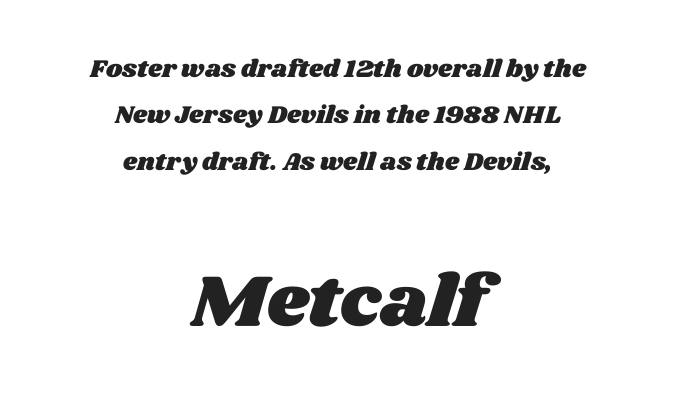
The image shows 74 px wide type; set centered, line spacing 1.86x, normal letter spacing, not underlined; the second (bottom) block is 2.96x larger; medium stroke contrast and a large x-height.
